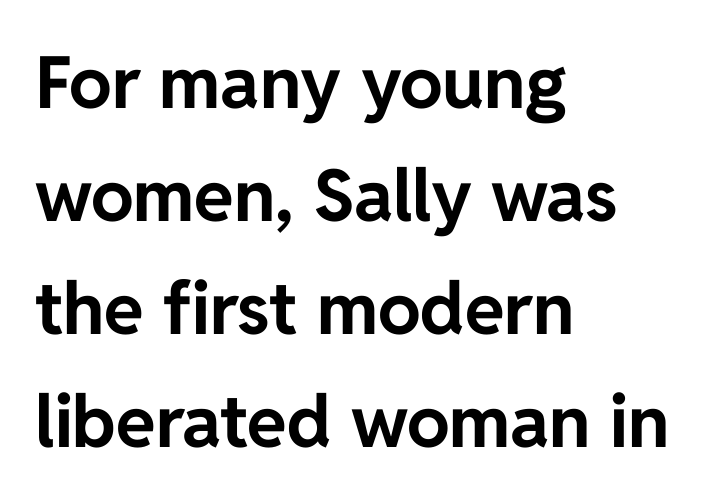
The line-height multiplier appears to be the usual default. Proportional: the letters do not fall into vertical columns. Nope, not italic — everything's standing straight. The compositor pushed each line to the left boundary. Look at the stroke-to-counter ratio: heavy, a bold.
